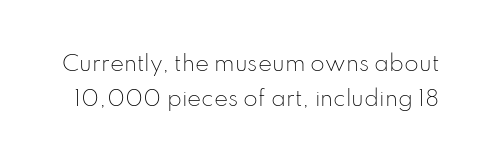
The image shows 21 px text type, upright; set normal line spacing (1.66x), normal letter spacing, not underlined.
